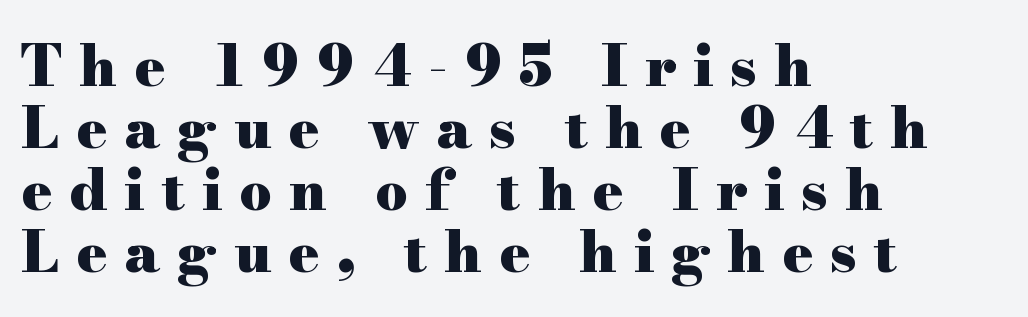
Q: Is the text bold? A: Yes.
Q: Is the text italic (slanted)? A: No, it is upright.
Q: Is the typeface a serif or a sans-serif typeface? A: Serif.
Q: Is the text underlined? A: No.
Q: How is the paragraph aligned? A: Left-aligned.
Q: Is the spacing between letters normal or unusually wide? A: Unusually wide.
Q: Is the spacing between lines tight, normal or loose? A: Tight.
Q: Width (condensed, normal, or wide)? A: Wide.
Q: Stroke contrast? A: High.
Q: x-height? A: Small.
Q: Monospaced? A: No.
